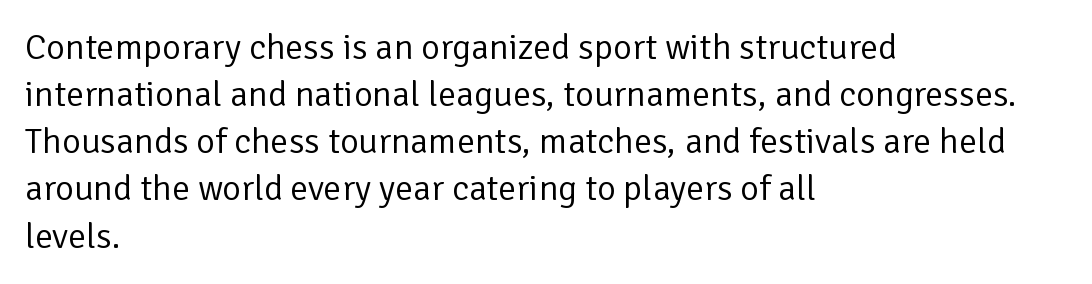
Q: Is the text bold? A: No.
Q: Is the text italic (slanted)? A: No, it is upright.
Q: Is the typeface a serif or a sans-serif typeface? A: Sans-serif.
Q: Is the text underlined? A: No.
Q: How is the paragraph aligned? A: Left-aligned.
Q: Is the spacing between letters normal or unusually wide? A: Normal.
Q: Is the spacing between lines tight, normal or loose? A: Normal.
Q: Width (condensed, normal, or wide)? A: Normal.
Q: Stroke contrast? A: Low.
Q: x-height? A: Medium.
Q: Monospaced? A: No.
